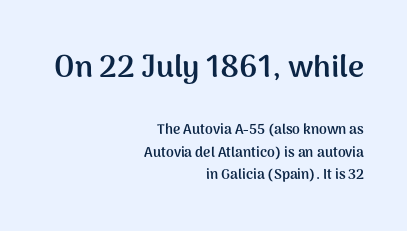
A typesetter would call this proportional, since set widths differ per character. The axis of the letterforms is exactly vertical. Compared with an ordinary text face, these strokes are far heavier — a full bold. Horizontally, the lines are justified to the trailing edge only.
